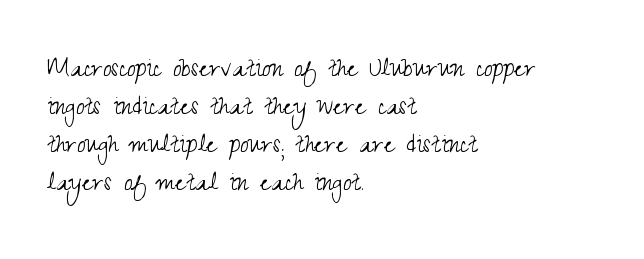
{"serif": "no", "italic": "no", "bold": "no", "weight": "light", "width": "condensed", "stroke_contrast": "medium", "x_height": "small", "monospaced": "no", "underline": "no", "align": "left", "line_spacing_ratio": 1.23, "letter_spacing": "normal", "letter_spacing_em": 0.0, "glyph_px": 31}
